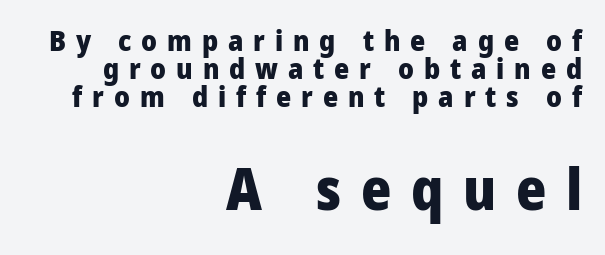
The passage shown is typeset with a sans-serif family. The rag falls on the left side of this text block. Glance below the letters and you will spot only blank space. These lines carry a lot of weight — the face is fully bold. In terms of leading, this rendering errs on the cramped side. A typesetter would mark this as roman, not italic.
